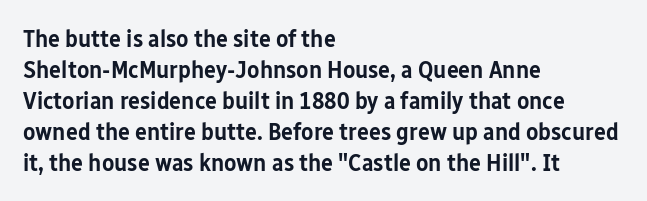
The image shows 25 px text type, upright; set left-aligned, line spacing 1.24x, normal letter spacing, not underlined.
